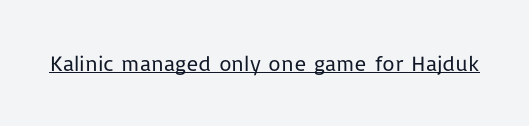
Does a line run under the words? Yes, clearly. Each word holds together tightly as a unit, with standard inter-letter gaps. When letters stand straight like this, we call the style roman or upright. Compared with a typical body face, this is equally light or lighter still.
